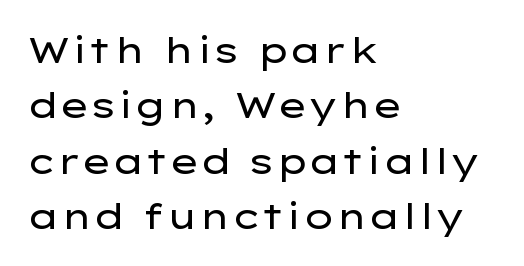
The image shows 36 px regular-weight, wide sans-serif type, upright; set left-aligned, normal line spacing (1.54x), normal letter spacing, not underlined; low stroke contrast and a medium x-height.
